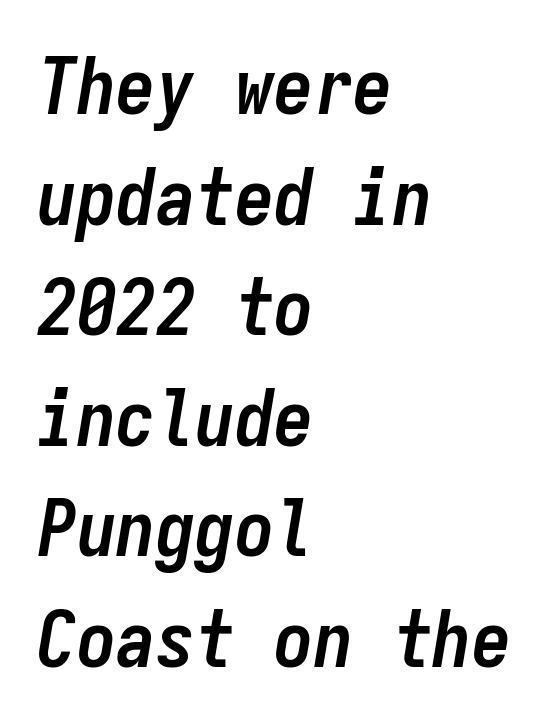
Q: Is the text bold? A: Yes.
Q: Is the text italic (slanted)? A: Yes, it leans right by about 9 degrees.
Q: Is the text underlined? A: No.
Q: How is the paragraph aligned? A: Left-aligned.
Q: Is the spacing between letters normal or unusually wide? A: Normal.
Q: Is the spacing between lines tight, normal or loose? A: Normal.
Q: Width (condensed, normal, or wide)? A: Condensed.
Q: Stroke contrast? A: Low.
Q: x-height? A: Medium.
Q: Monospaced? A: Yes.
